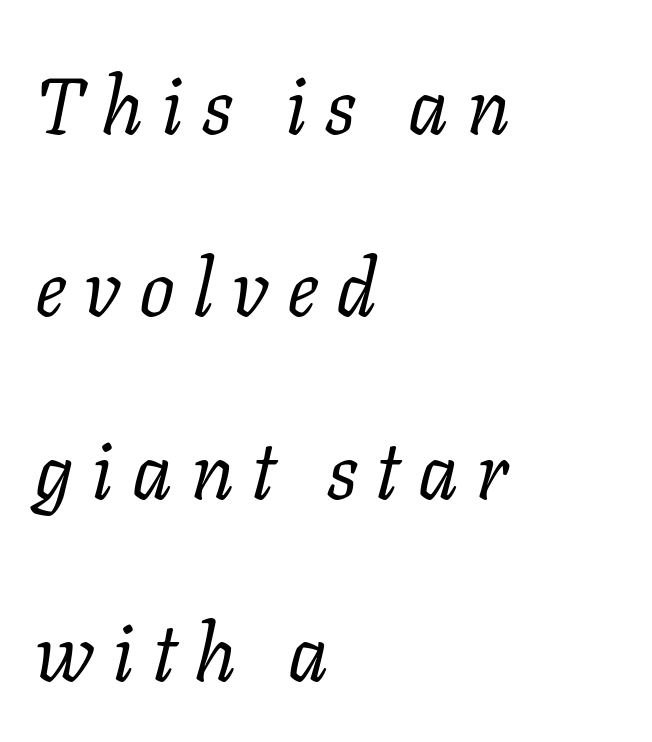
{"serif": "yes", "italic": "yes", "lean": "right", "slant_degrees": 11, "bold": "no", "weight": "regular", "width": "normal", "stroke_contrast": "low", "x_height": "medium", "monospaced": "no", "underline": "no", "align": "left", "line_spacing": "loose", "line_spacing_ratio": 2.31, "letter_spacing": "wide", "letter_spacing_em": 0.23, "glyph_px": 79}
